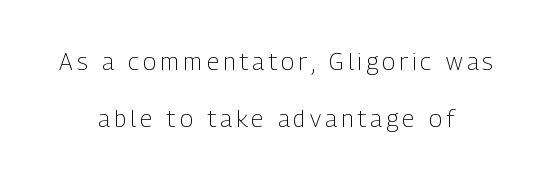
The image shows 24 px text type, upright; set centered, loose line spacing (2.39x), not underlined.
